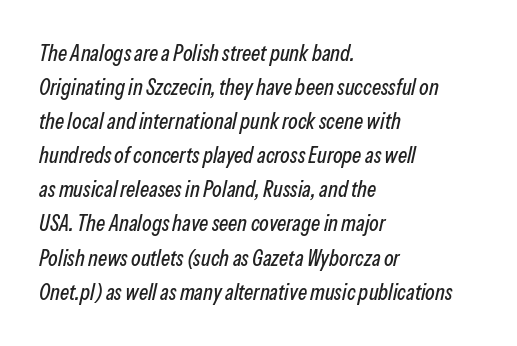
The image shows 22 px text type, italic (leaning right); set left-aligned, normal line spacing (1.55x), normal letter spacing, not underlined.
